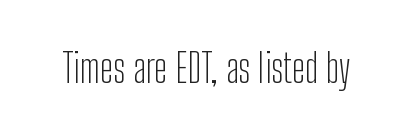
Q: Is the text bold? A: No.
Q: Is the text italic (slanted)? A: No, it is upright.
Q: Is the typeface a serif or a sans-serif typeface? A: Sans-serif.
Q: Is the text underlined? A: No.
Q: Is the spacing between letters normal or unusually wide? A: Normal.
Q: Width (condensed, normal, or wide)? A: Condensed.
Q: Stroke contrast? A: Low.
Q: x-height? A: Medium.
Q: Monospaced? A: No.
